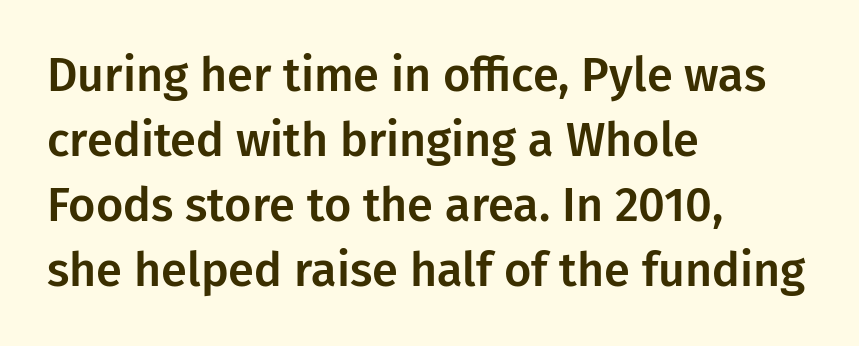
Q: Is the text italic (slanted)? A: No, it is upright.
Q: Is the typeface a serif or a sans-serif typeface? A: Sans-serif.
Q: Is the text underlined? A: No.
Q: How is the paragraph aligned? A: Left-aligned.
Q: Is the spacing between letters normal or unusually wide? A: Normal.
Q: Is the spacing between lines tight, normal or loose? A: Normal.
Q: Width (condensed, normal, or wide)? A: Normal.
Q: Stroke contrast? A: Low.
Q: x-height? A: Medium.
Q: Monospaced? A: No.
